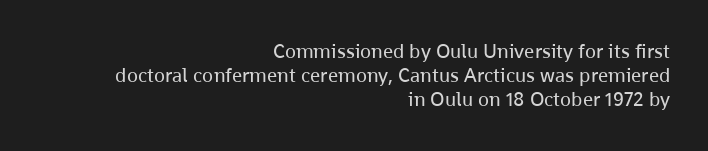
Check under the words: just untouched page. The typesetting does not lean heavy: it is not bold. The lettering stays uniformly vertical, giving the passage a roman look. All the whitespace from short lines collects on the left. How are the letters spaced? Ordinarily, with no added tracking.
